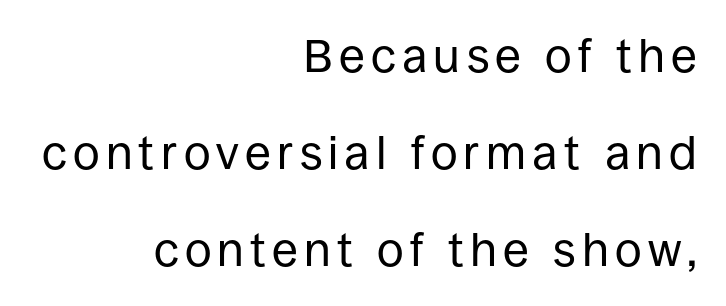
The image shows 47 px regular-weight sans-serif type, upright; set right-aligned, loose line spacing (2.06x), not underlined; low stroke contrast and a large x-height.
